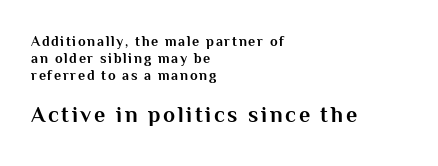
{"italic": "no", "bold": "yes", "underline": "no", "align": "left", "line_spacing_ratio": 1.21, "larger_block": "second", "size_ratio": 1.57, "glyph_px": 22}
